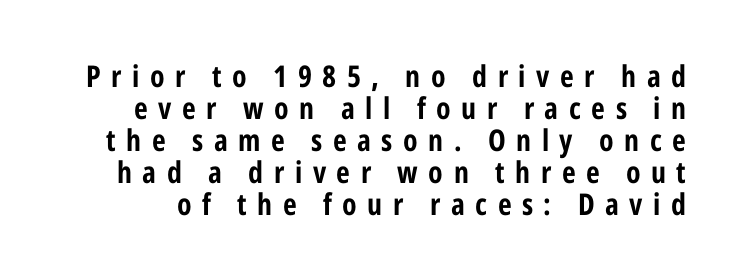
Q: Is the text bold? A: Yes.
Q: Is the text italic (slanted)? A: No, it is upright.
Q: Is the typeface a serif or a sans-serif typeface? A: Sans-serif.
Q: Is the text underlined? A: No.
Q: Is the spacing between letters normal or unusually wide? A: Unusually wide.
Q: Is the spacing between lines tight, normal or loose? A: Tight.
Q: Width (condensed, normal, or wide)? A: Condensed.
Q: Stroke contrast? A: Low.
Q: x-height? A: Medium.
Q: Monospaced? A: No.
